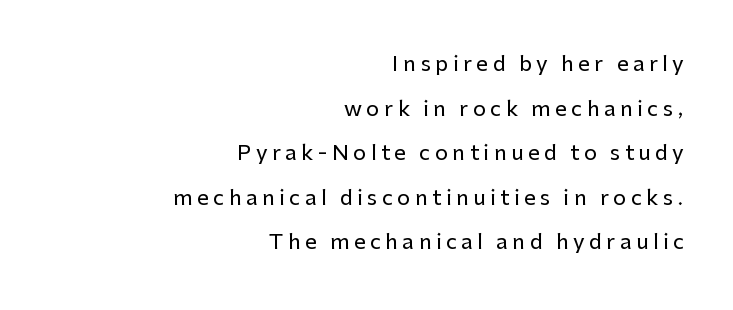
Q: Is the text italic (slanted)? A: No, it is upright.
Q: Is the text underlined? A: No.
Q: How is the paragraph aligned? A: Right-aligned.
Q: Is the spacing between letters normal or unusually wide? A: Unusually wide.
Q: Is the spacing between lines tight, normal or loose? A: Loose.
